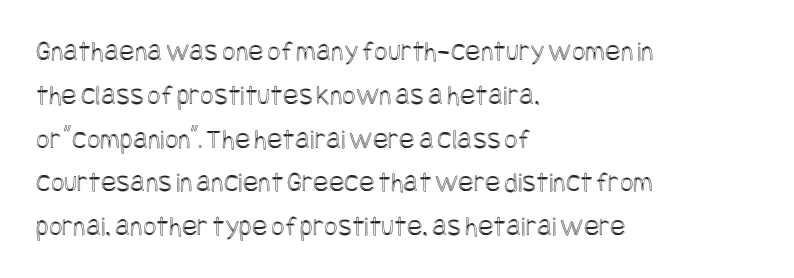
Q: Is the text italic (slanted)? A: No, it is upright.
Q: Is the text underlined? A: No.
Q: How is the paragraph aligned? A: Left-aligned.
Q: Is the spacing between letters normal or unusually wide? A: Normal.
Q: Is the spacing between lines tight, normal or loose? A: Normal.
Q: Width (condensed, normal, or wide)? A: Condensed.
Q: x-height? A: Large.
